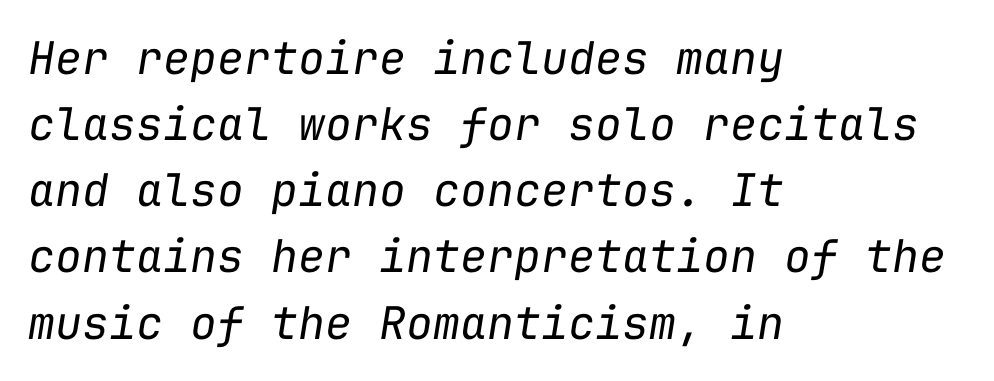
Q: Is the text bold? A: No.
Q: Is the text italic (slanted)? A: Yes, it leans right by about 9 degrees.
Q: Is the text underlined? A: No.
Q: How is the paragraph aligned? A: Left-aligned.
Q: Is the spacing between letters normal or unusually wide? A: Normal.
Q: Is the spacing between lines tight, normal or loose? A: Normal.
Q: Width (condensed, normal, or wide)? A: Normal.
Q: Stroke contrast? A: Low.
Q: x-height? A: Medium.
Q: Monospaced? A: Yes.
